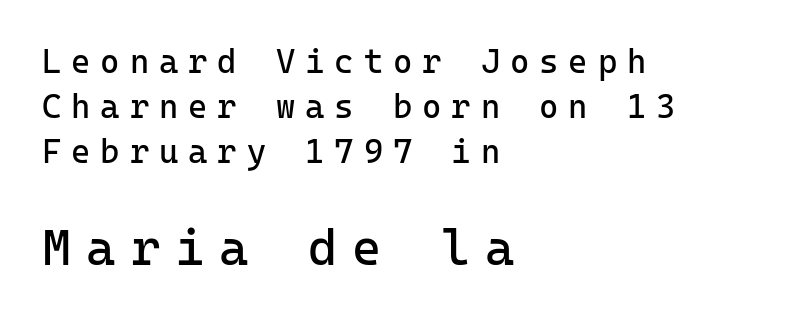
Q: Is the text bold? A: No.
Q: Is the text italic (slanted)? A: No, it is upright.
Q: Is the typeface a serif or a sans-serif typeface? A: Sans-serif.
Q: Is the text underlined? A: No.
Q: How is the paragraph aligned? A: Left-aligned.
Q: Is the spacing between letters normal or unusually wide? A: Unusually wide.
Q: Is the spacing between lines tight, normal or loose? A: Normal.
Q: Which block of text is set in a larger size, the first (top) or the second (bottom)? A: The second (bottom) one.
Q: Width (condensed, normal, or wide)? A: Normal.
Q: Stroke contrast? A: Low.
Q: x-height? A: Medium.
Q: Monospaced? A: Yes.
